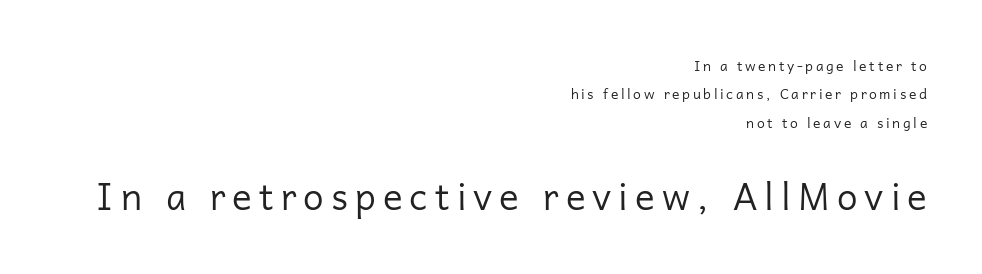
{"serif": "no", "italic": "no", "bold": "no", "weight": "regular", "width": "normal", "stroke_contrast": "low", "x_height": "medium", "monospaced": "no", "underline": "no", "align": "right", "line_spacing": "loose", "line_spacing_ratio": 2.03, "larger_block": "second", "size_ratio": 2.64, "glyph_px": 37}
